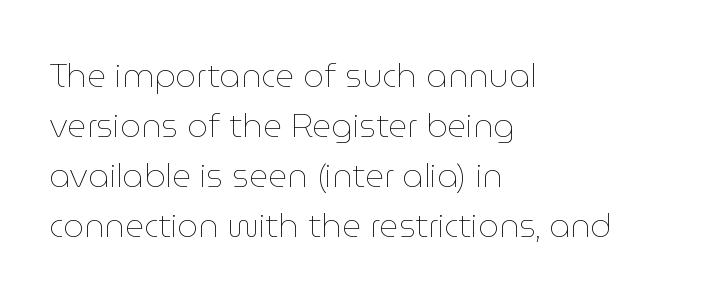
The image shows 33 px thin type, upright; set left-aligned, normal line spacing (1.52x), normal letter spacing, not underlined; low stroke contrast and a medium x-height.
